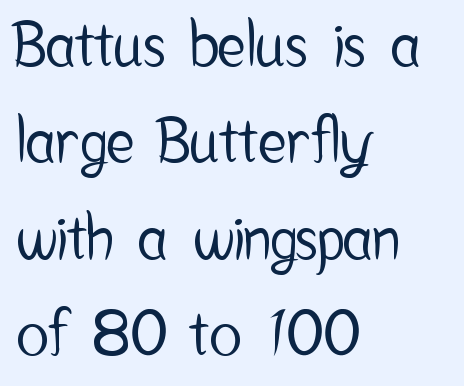
The type family on display is of the sans-serif kind. Compared with typical body copy, the letter spacing here is the same. Honestly, there is no underline to notice here at all. Italic: no, the glyphs are upright roman. Note the varied advance widths — an 'i' is clearly narrower than an 'm'.
